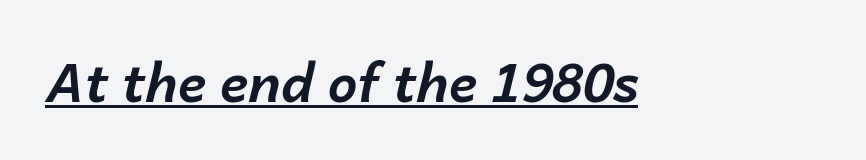
{"italic": "yes", "lean": "right", "slant_degrees": 14, "bold": "yes", "weight": "bold", "width": "normal", "stroke_contrast": "low", "x_height": "medium", "monospaced": "no", "underline": "yes", "letter_spacing": "normal", "letter_spacing_em": 0.0, "glyph_px": 53}
